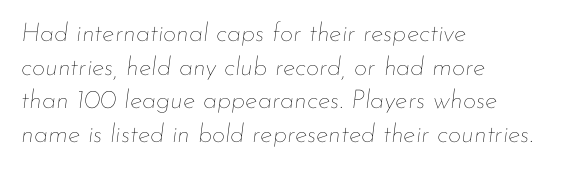
Q: Is the text bold? A: No.
Q: Is the text italic (slanted)? A: Yes, it leans right by about 7 degrees.
Q: Is the text underlined? A: No.
Q: How is the paragraph aligned? A: Left-aligned.
Q: Is the spacing between letters normal or unusually wide? A: Normal.
Q: Is the spacing between lines tight, normal or loose? A: Normal.
